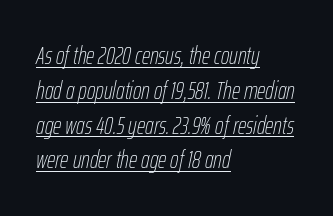
Q: Is the text bold? A: No.
Q: Is the text italic (slanted)? A: Yes, it leans right by about 12 degrees.
Q: Is the text underlined? A: Yes.
Q: How is the paragraph aligned? A: Left-aligned.
Q: Is the spacing between letters normal or unusually wide? A: Normal.
Q: Is the spacing between lines tight, normal or loose? A: Normal.
